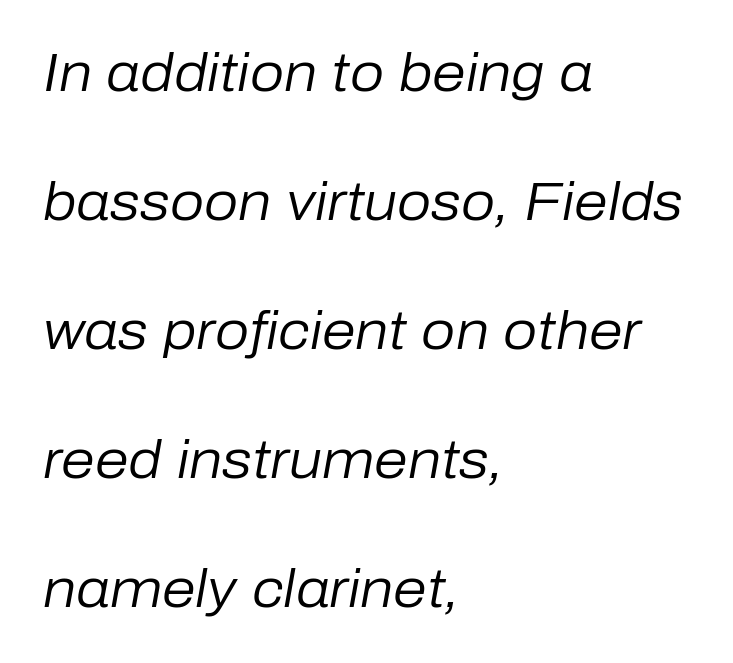
The image shows 54 px regular-weight type, italic (leaning right); set left-aligned, loose line spacing (2.39x), normal letter spacing, not underlined; low stroke contrast and a medium x-height.
